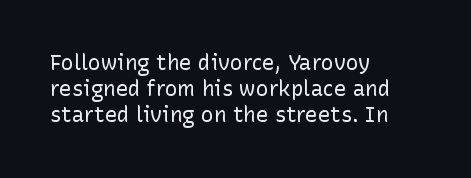
{"italic": "no", "bold": "no", "underline": "no", "align": "left", "line_spacing_ratio": 1.23, "letter_spacing": "normal", "letter_spacing_em": 0.0, "glyph_px": 21}
